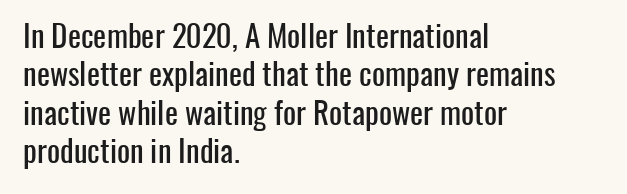
The letters carry no serifs — their stems end cleanly without finishing strokes. Descenders are the only things crossing below the line. The passage shown has conventional tracking throughout. The letters advance in unequal steps, a hallmark of proportional type.
